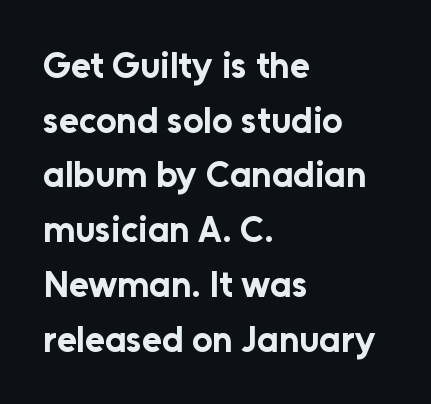
Q: Is the text bold? A: Yes.
Q: Is the text italic (slanted)? A: No, it is upright.
Q: Is the typeface a serif or a sans-serif typeface? A: Sans-serif.
Q: Is the text underlined? A: No.
Q: How is the paragraph aligned? A: Left-aligned.
Q: Is the spacing between letters normal or unusually wide? A: Normal.
Q: Is the spacing between lines tight, normal or loose? A: Normal.
Q: Width (condensed, normal, or wide)? A: Normal.
Q: Stroke contrast? A: Low.
Q: x-height? A: Medium.
Q: Monospaced? A: No.
